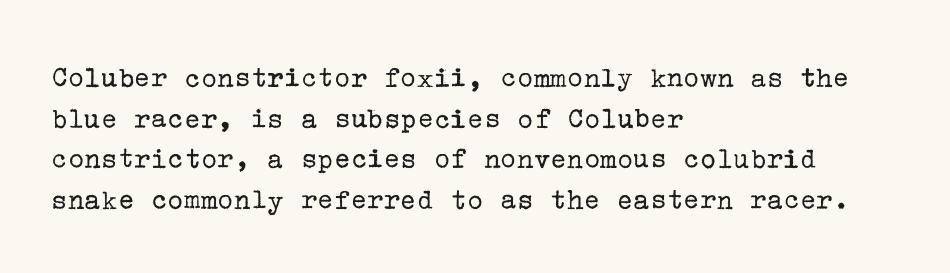
Unlike italic type, these characters show no tilt at all. Heft: none added — not bold. Where is the straight margin? On the left. Serifs: yes, visible at the terminals of the letterforms. The zone under the glyphs is completely vacant. Horizontal bands of white between lines are of average thickness.
